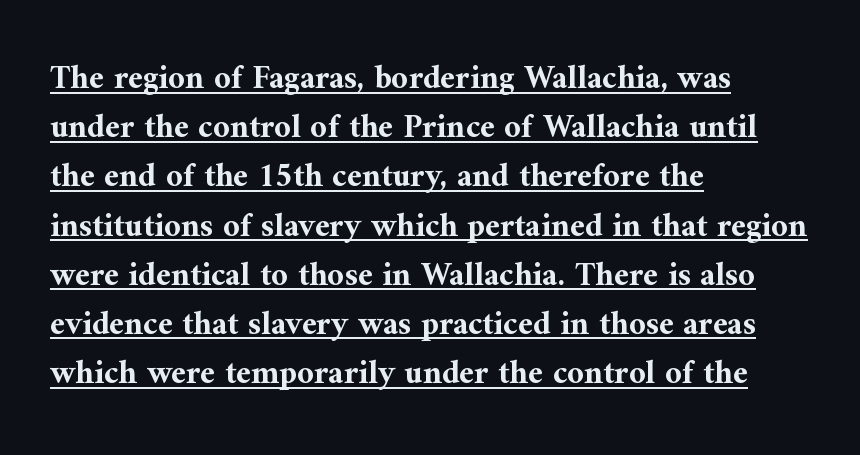
{"serif": "yes", "italic": "no", "bold": "yes", "weight": "bold", "width": "normal", "stroke_contrast": "medium", "x_height": "medium", "monospaced": "no", "underline": "yes", "align": "left", "line_spacing": "normal", "line_spacing_ratio": 1.49, "letter_spacing": "normal", "letter_spacing_em": 0.0, "glyph_px": 33}
